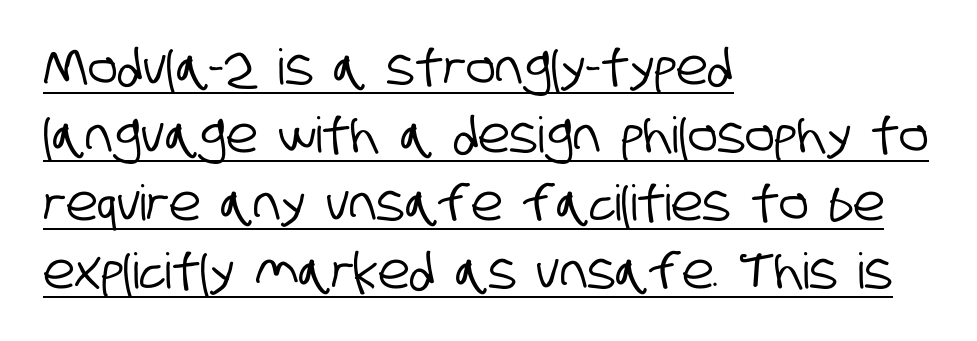
Vertically, the passage feels balanced, rows spaced as you'd expect. Underlining? Definitely there. Think of a printed novel: that variable character pitch is what you see here. A classic flush-left, rag-right setting is used for this passage. Does extra space separate the letters? No, they use regular spacing. This rendering employs a face without finishing strokes, i.e., a sans-serif.
